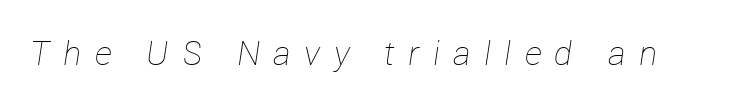
Q: Is the text bold? A: No.
Q: Is the text italic (slanted)? A: Yes, it leans right by about 12 degrees.
Q: Is the text underlined? A: No.
Q: Is the spacing between letters normal or unusually wide? A: Unusually wide.
Q: Width (condensed, normal, or wide)? A: Normal.
Q: Stroke contrast? A: Low.
Q: x-height? A: Medium.
Q: Monospaced? A: No.
